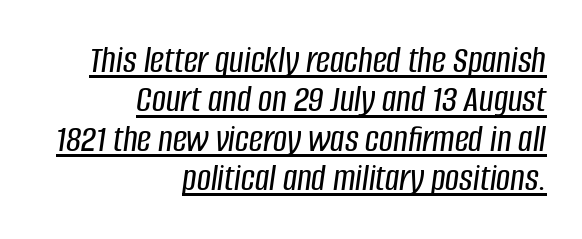
Q: Is the text italic (slanted)? A: Yes, it leans right by about 8 degrees.
Q: Is the text underlined? A: Yes.
Q: How is the paragraph aligned? A: Right-aligned.
Q: Is the spacing between letters normal or unusually wide? A: Normal.
Q: Is the spacing between lines tight, normal or loose? A: Tight.
Q: Width (condensed, normal, or wide)? A: Condensed.
Q: Stroke contrast? A: Low.
Q: x-height? A: Large.
Q: Monospaced? A: No.
